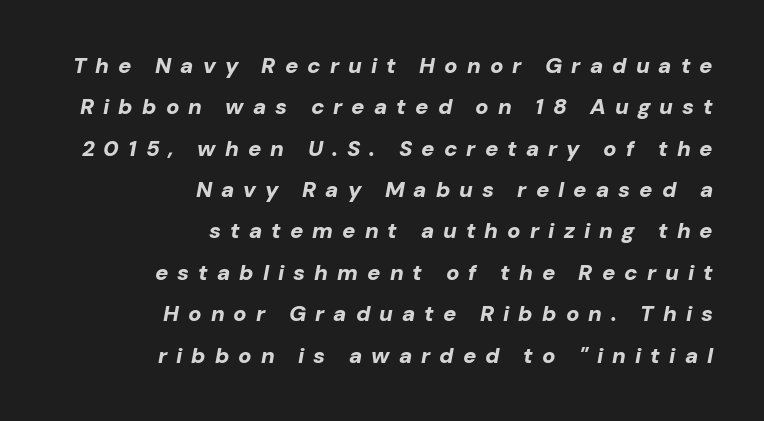
The image shows 22 px bold type, italic (leaning right); set right-aligned, line spacing 1.88x, unusually wide letter spacing (+0.41 em), not underlined.
